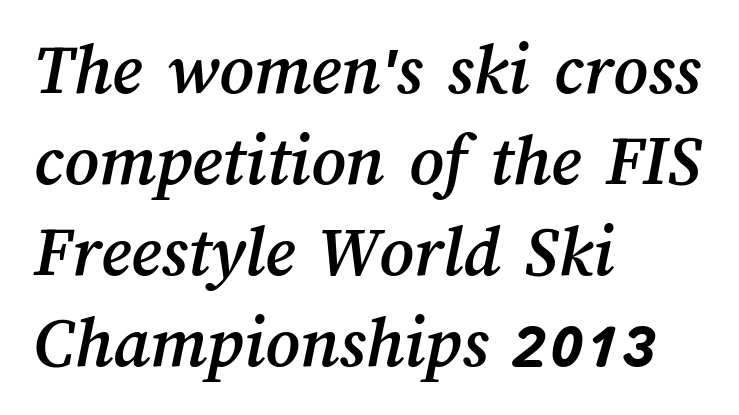
{"width": "normal", "stroke_contrast": "medium", "x_height": "medium", "monospaced": "no", "underline": "no", "align": "left", "line_spacing_ratio": 1.23, "letter_spacing": "normal", "letter_spacing_em": 0.0, "glyph_px": 74}
